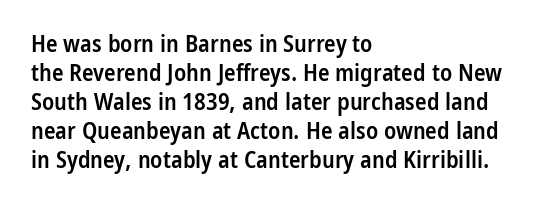
A fair bit of extra ink — the face is semibold, not bold. Reading down the block, your eye returns to a fixed left position each line. Style check: upright. Compared with typical body copy, the letter spacing here is the same. The passage shown is not underscored anywhere.
